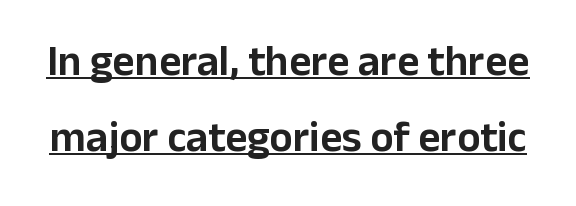
The image shows 43 px sans-serif type, upright; set line spacing 1.76x, normal letter spacing, underlined; low stroke contrast and a medium x-height.
